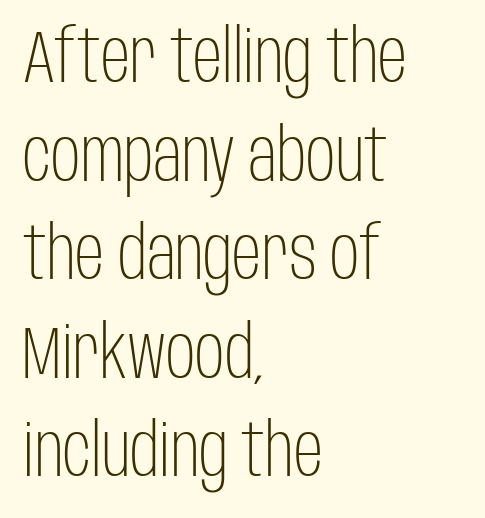
The image shows 73 px light, condensed sans-serif type, upright; set left-aligned, normal line spacing (1.35x), normal letter spacing, not underlined; low stroke contrast and a large x-height.
